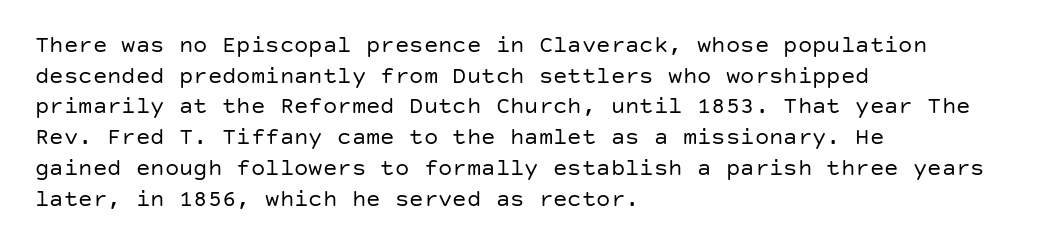
{"italic": "no", "bold": "no", "underline": "no", "align": "left", "line_spacing": "normal", "line_spacing_ratio": 1.28, "letter_spacing": "normal", "letter_spacing_em": 0.0, "glyph_px": 24}
